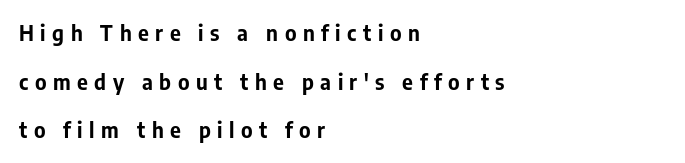
The gap between lines stays unmarked. Summary of vertical rhythm: relaxed, with wide interline spacing. Alignment: flush left. Glyph-to-glyph distance is far greater than everyday printed text.
